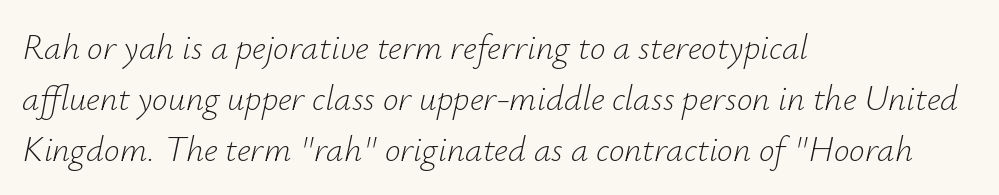
The image shows 35 px light type, italic (leaning right); set left-aligned, normal line spacing (1.46x), normal letter spacing, not underlined; low stroke contrast and a small x-height.
